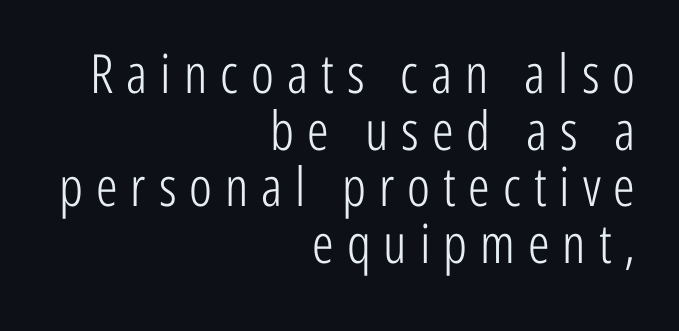
{"serif": "no", "italic": "no", "bold": "no", "weight": "light", "width": "condensed", "stroke_contrast": "low", "x_height": "medium", "monospaced": "no", "underline": "no", "align": "right", "line_spacing": "tight", "line_spacing_ratio": 1.05, "letter_spacing": "wide", "letter_spacing_em": 0.24, "glyph_px": 54}
